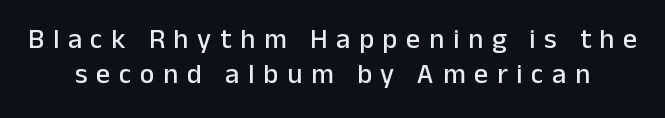
{"serif": "no", "italic": "no", "width": "normal", "stroke_contrast": "low", "x_height": "medium", "monospaced": "no", "underline": "no", "line_spacing": "normal", "line_spacing_ratio": 1.25, "letter_spacing": "wide", "letter_spacing_em": 0.31, "glyph_px": 28}
